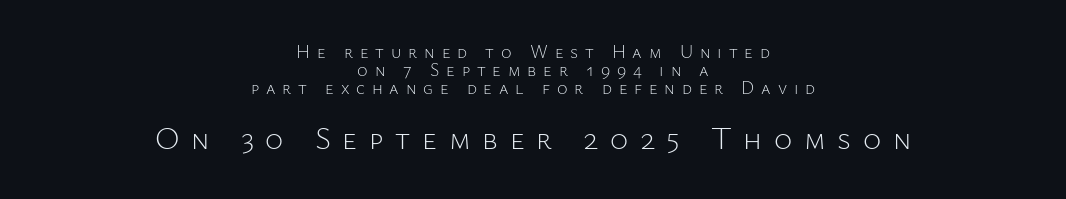
Q: Is the text bold? A: No.
Q: Is the text italic (slanted)? A: No, it is upright.
Q: Is the typeface a serif or a sans-serif typeface? A: Sans-serif.
Q: Is the text underlined? A: No.
Q: How is the paragraph aligned? A: Centered.
Q: Is the spacing between letters normal or unusually wide? A: Unusually wide.
Q: Is the spacing between lines tight, normal or loose? A: Tight.
Q: Which block of text is set in a larger size, the first (top) or the second (bottom)? A: The second (bottom) one.
Q: Width (condensed, normal, or wide)? A: Normal.
Q: Stroke contrast? A: Low.
Q: x-height? A: Medium.
Q: Monospaced? A: No.
